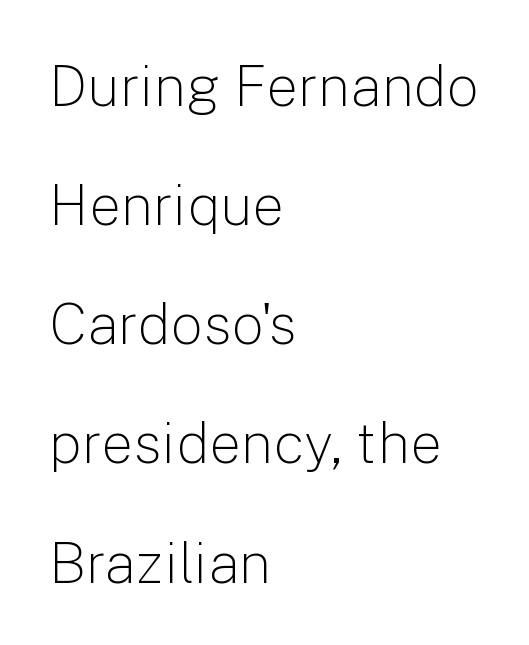
{"serif": "no", "italic": "no", "bold": "no", "weight": "light", "width": "normal", "stroke_contrast": "low", "x_height": "medium", "monospaced": "no", "underline": "no", "align": "left", "line_spacing": "loose", "line_spacing_ratio": 2.09, "letter_spacing": "normal", "letter_spacing_em": 0.0, "glyph_px": 57}
